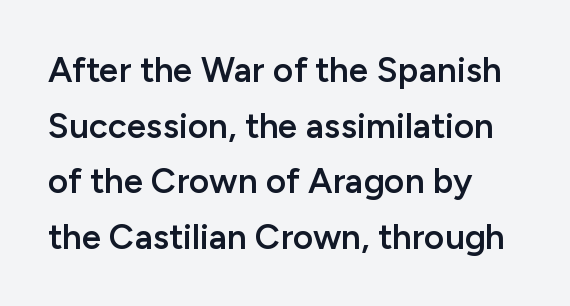
Q: Is the text bold? A: Semi-bold.
Q: Is the text italic (slanted)? A: No, it is upright.
Q: Is the typeface a serif or a sans-serif typeface? A: Sans-serif.
Q: Is the text underlined? A: No.
Q: How is the paragraph aligned? A: Left-aligned.
Q: Is the spacing between letters normal or unusually wide? A: Normal.
Q: Is the spacing between lines tight, normal or loose? A: Normal.
Q: Width (condensed, normal, or wide)? A: Normal.
Q: Stroke contrast? A: Low.
Q: x-height? A: Medium.
Q: Monospaced? A: No.
